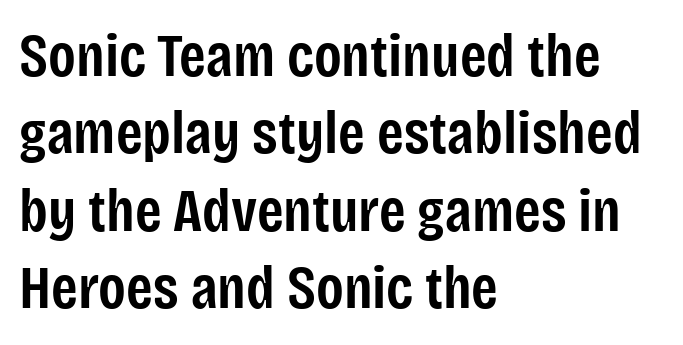
Character widths vary here, with narrow letters taking less room than wide ones. The letters are semibold — heavier than regular but short of a full bold. The paragraph has a hard left edge and a soft right edge. In terms of letterform style, serifs are entirely absent.
